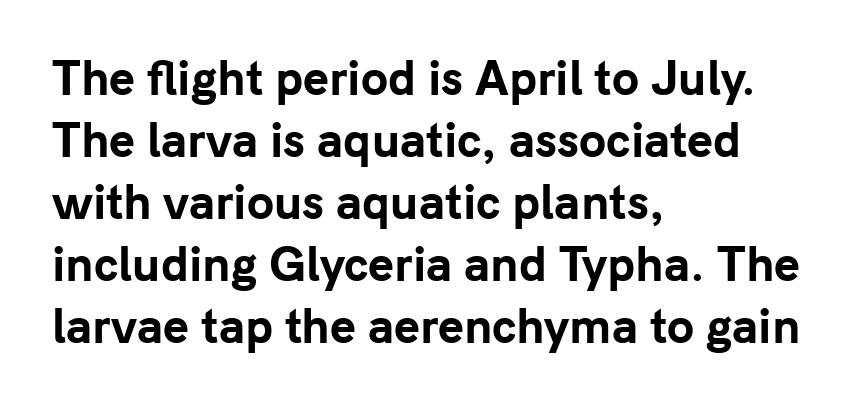
Q: Is the text bold? A: Yes.
Q: Is the text italic (slanted)? A: No, it is upright.
Q: Is the typeface a serif or a sans-serif typeface? A: Sans-serif.
Q: Is the text underlined? A: No.
Q: How is the paragraph aligned? A: Left-aligned.
Q: Is the spacing between letters normal or unusually wide? A: Normal.
Q: Is the spacing between lines tight, normal or loose? A: Normal.
Q: Width (condensed, normal, or wide)? A: Normal.
Q: Stroke contrast? A: Low.
Q: x-height? A: Medium.
Q: Monospaced? A: No.
